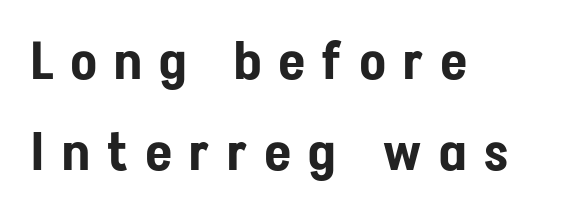
The image shows 53 px condensed sans-serif type, upright; set left-aligned, line spacing 1.71x, unusually wide letter spacing (+0.34 em), not underlined; low stroke contrast and a medium x-height.
